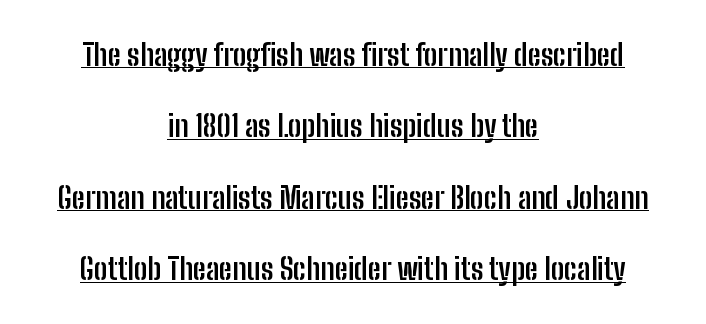
Q: Is the text bold? A: Yes.
Q: Is the text italic (slanted)? A: No, it is upright.
Q: Is the typeface a serif or a sans-serif typeface? A: Sans-serif.
Q: Is the text underlined? A: Yes.
Q: How is the paragraph aligned? A: Centered.
Q: Is the spacing between letters normal or unusually wide? A: Normal.
Q: Is the spacing between lines tight, normal or loose? A: Loose.
Q: Width (condensed, normal, or wide)? A: Condensed.
Q: Stroke contrast? A: Low.
Q: x-height? A: Medium.
Q: Monospaced? A: No.
